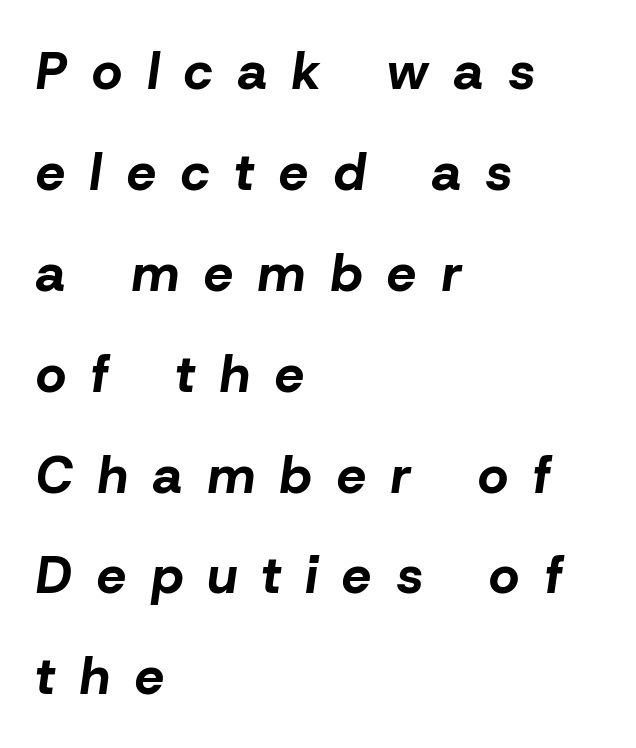
{"italic": "yes", "lean": "right", "slant_degrees": 8, "bold": "yes", "weight": "bold", "width": "normal", "stroke_contrast": "low", "x_height": "medium", "monospaced": "no", "underline": "no", "align": "left", "line_spacing": "loose", "line_spacing_ratio": 1.94, "letter_spacing": "wide", "letter_spacing_em": 0.49, "glyph_px": 52}
